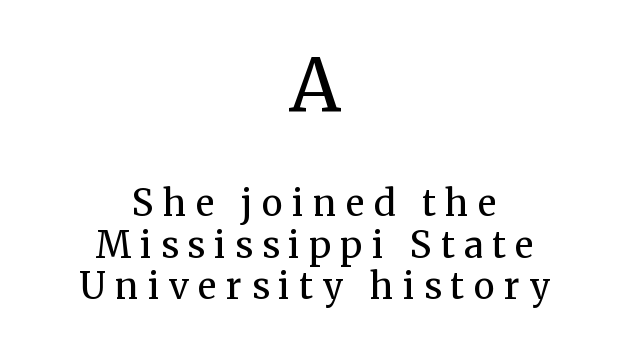
The image shows 72 px regular-weight serif type, upright; set centered, tight line spacing (1.15x), unusually wide letter spacing (+0.26 em), not underlined; the first (top) block is 2.0x larger; medium stroke contrast and a medium x-height.
